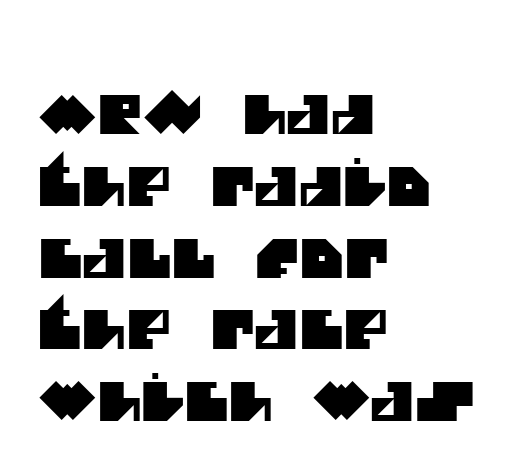
Q: Is the typeface a serif or a sans-serif typeface? A: Sans-serif.
Q: Is the text underlined? A: No.
Q: How is the paragraph aligned? A: Left-aligned.
Q: Is the spacing between letters normal or unusually wide? A: Normal.
Q: Is the spacing between lines tight, normal or loose? A: Normal.
Q: Width (condensed, normal, or wide)? A: Normal.
Q: Stroke contrast? A: Medium.
Q: x-height? A: Large.
Q: Monospaced? A: No.
